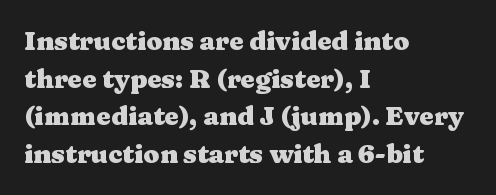
{"italic": "no", "bold": "yes", "underline": "no", "align": "left", "line_spacing": "normal", "line_spacing_ratio": 1.45, "letter_spacing": "normal", "letter_spacing_em": 0.0, "glyph_px": 26}
